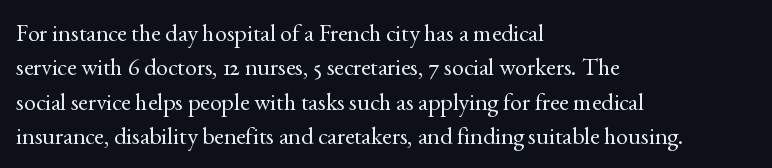
Q: Is the text bold? A: No.
Q: Is the text italic (slanted)? A: No, it is upright.
Q: Is the text underlined? A: No.
Q: How is the paragraph aligned? A: Left-aligned.
Q: Is the spacing between letters normal or unusually wide? A: Normal.
Q: Is the spacing between lines tight, normal or loose? A: Normal.
